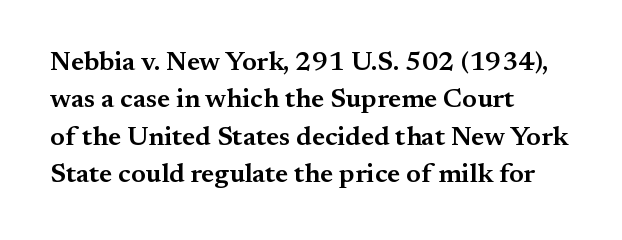
{"italic": "no", "bold": "semi", "underline": "no", "align": "left", "line_spacing": "normal", "line_spacing_ratio": 1.38, "letter_spacing": "normal", "letter_spacing_em": 0.0, "glyph_px": 27}
